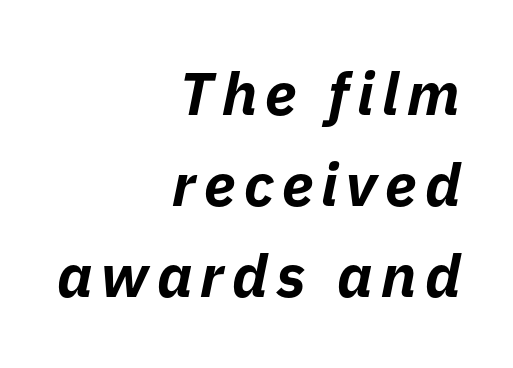
Does the weight exceed regular? Yes, all the way to bold. Compared with a flush-left layout, this one pins lines to the opposite, right side. Looks like regular typesetting: each glyph gets only the width it needs. Vertical spacing — default.
